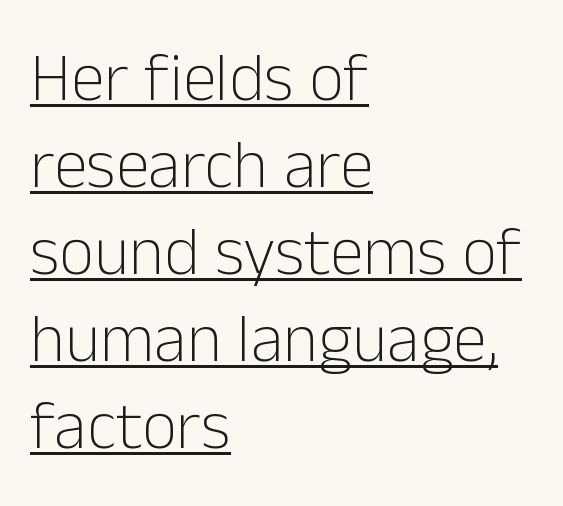
The image shows 68 px light sans-serif type, upright; set left-aligned, normal line spacing (1.28x), normal letter spacing, underlined; low stroke contrast and a medium x-height.
